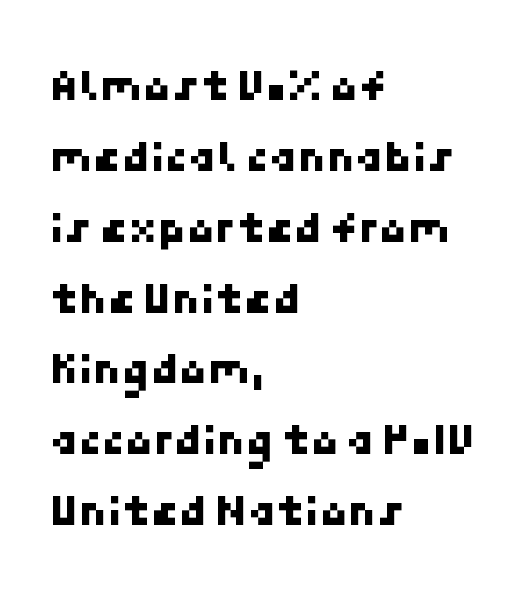
Q: Is the typeface a serif or a sans-serif typeface? A: Sans-serif.
Q: Is the text underlined? A: No.
Q: How is the paragraph aligned? A: Left-aligned.
Q: Is the spacing between letters normal or unusually wide? A: Normal.
Q: Is the spacing between lines tight, normal or loose? A: Normal.
Q: Width (condensed, normal, or wide)? A: Normal.
Q: Stroke contrast? A: Low.
Q: x-height? A: Medium.
